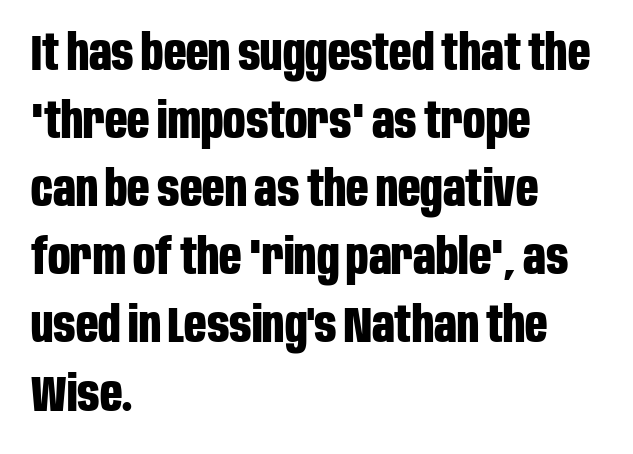
The image shows 49 px bold, condensed sans-serif type, upright; set left-aligned, normal line spacing (1.39x), normal letter spacing, not underlined; low stroke contrast and a large x-height.
